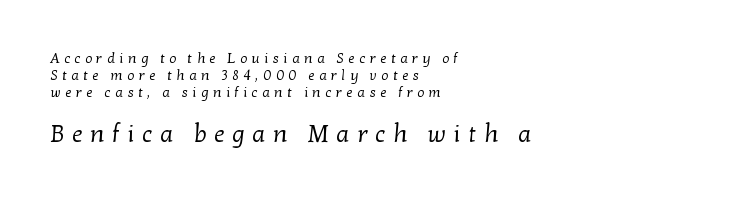
Quick note: underline off. The gaps between neighbouring characters are conspicuously large. The face looks like a standard text weight, possibly lighter. The block sitting lower on the canvas is the one with enlarged characters. Teacher's note: observe the even left margin — that is flush-left alignment.
